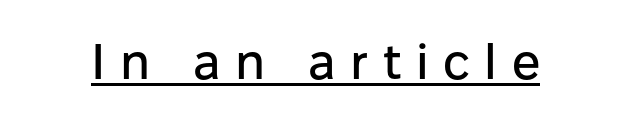
The image shows 50 px sans-serif type, upright; set unusually wide letter spacing (+0.29 em), underlined; low stroke contrast and a medium x-height.
